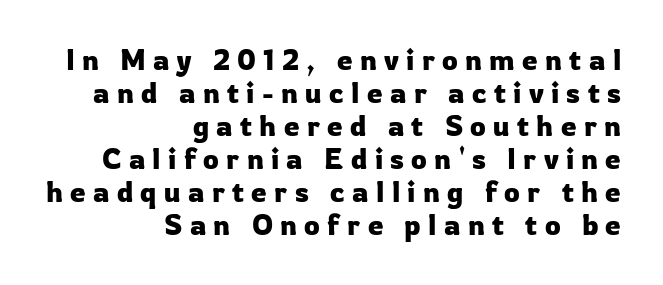
{"serif": "no", "italic": "no", "width": "normal", "stroke_contrast": "low", "x_height": "medium", "monospaced": "no", "underline": "no", "align": "right", "line_spacing_ratio": 1.18, "letter_spacing": "wide", "letter_spacing_em": 0.26, "glyph_px": 28}
